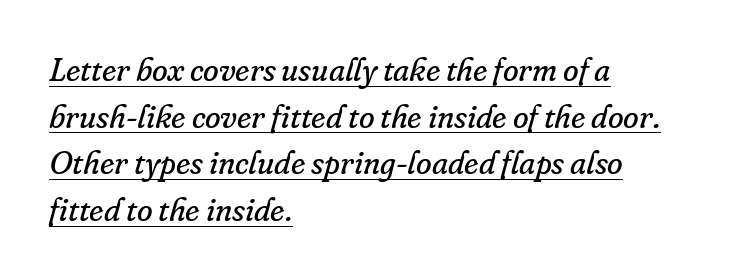
Glyph-to-glyph distance matches everyday printed text. This rendering uses left alignment, leaving the right contour irregular. Emphasis is given by a line drawn under the lettering. Vertically, the passage feels balanced, rows spaced as you'd expect.
